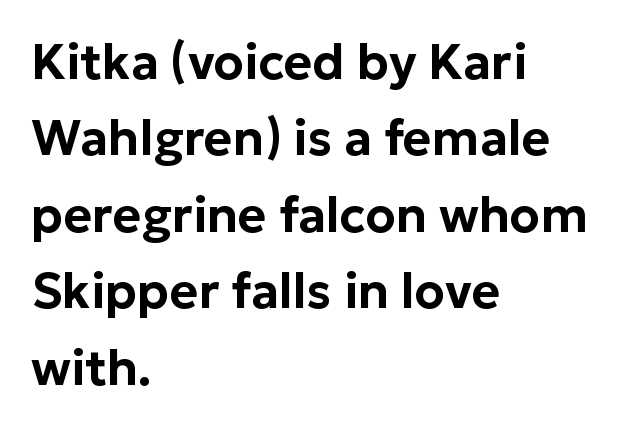
The image shows 49 px sans-serif type, upright; set left-aligned, normal line spacing (1.56x), normal letter spacing, not underlined; low stroke contrast and a medium x-height.
